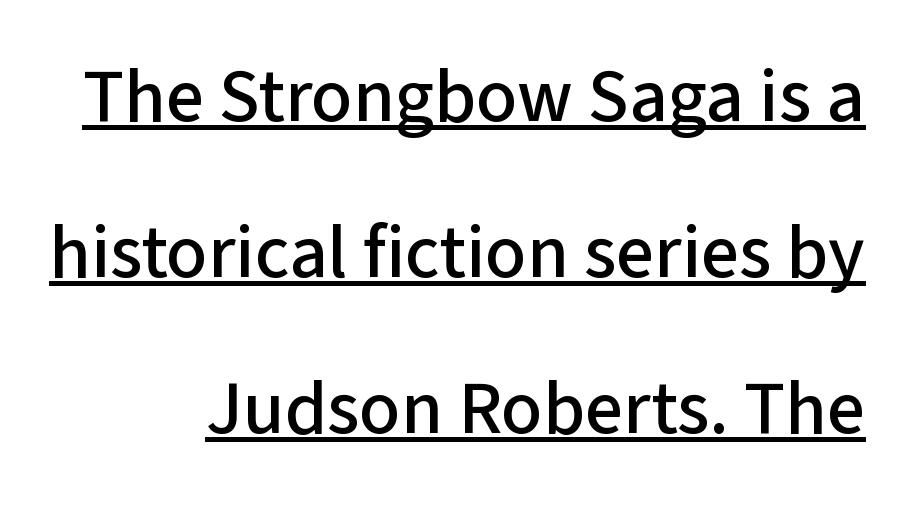
Compared with typical body copy, the letter spacing here is the same. Do the characters align in a grid? No, the font is proportional. A typographer would call this underscored text. In terms of letterform style, serifs are entirely absent. Ordinary non-slanted type is in use. The paragraph has a hard right edge and a soft left edge.
